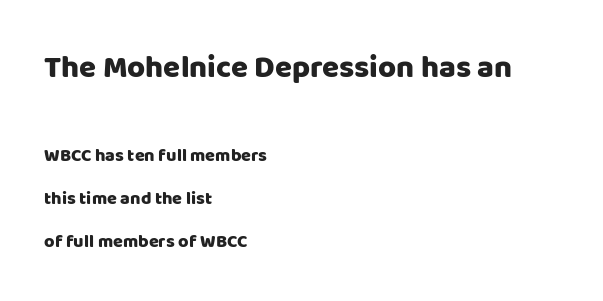
{"serif": "no", "italic": "no", "width": "normal", "stroke_contrast": "low", "x_height": "large", "monospaced": "no", "underline": "no", "align": "left", "line_spacing": "loose", "line_spacing_ratio": 2.37, "letter_spacing": "normal", "letter_spacing_em": 0.0, "larger_block": "first", "size_ratio": 1.72, "glyph_px": 31}
